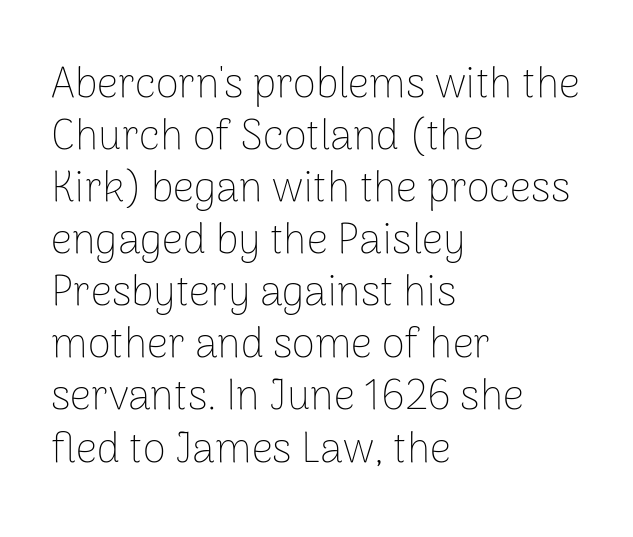
The image shows 42 px thin sans-serif type, upright; set left-aligned, line spacing 1.24x, normal letter spacing, not underlined; low stroke contrast and a medium x-height.
